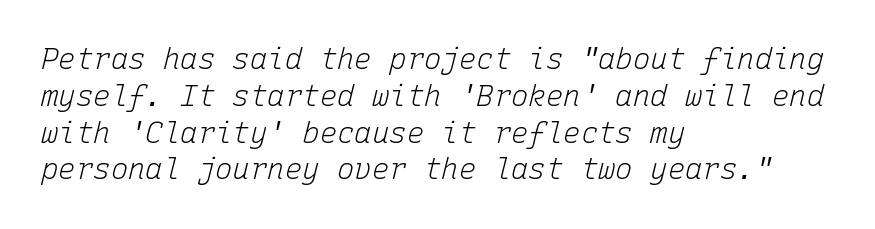
Stroke mass is kept to a normal reading level or below. Horizontal bands of white between lines are of average thickness. Characters follow at the spacing the type designer built in. Do the characters align in a grid? Yes, the font is monospaced. Casual observation: everything's shoved over to the left.
